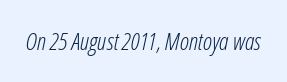
No extra tracking has been applied to these lines. Stems and bowls with no extra thickness — not bold. The whole block is typeset with a tilt. Beneath every word, the page is bare.
